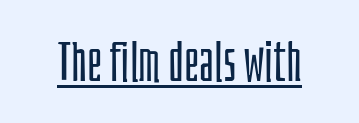
The image shows 54 px light, condensed sans-serif type, upright; set normal letter spacing, underlined; low stroke contrast and a large x-height.
